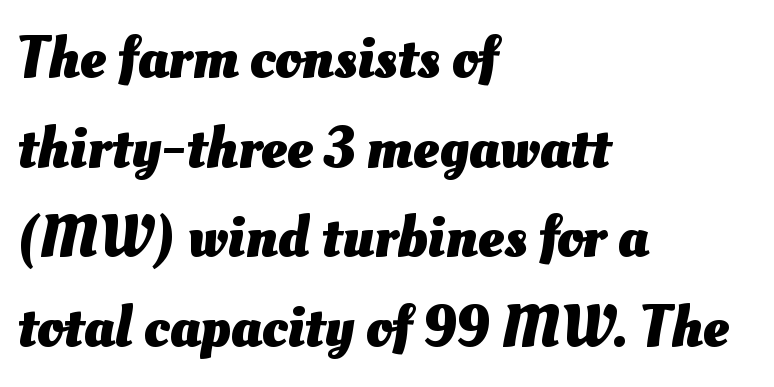
Q: Is the text bold? A: Yes.
Q: Is the text underlined? A: No.
Q: How is the paragraph aligned? A: Left-aligned.
Q: Is the spacing between letters normal or unusually wide? A: Normal.
Q: Is the spacing between lines tight, normal or loose? A: Normal.
Q: Width (condensed, normal, or wide)? A: Normal.
Q: Stroke contrast? A: Medium.
Q: x-height? A: Small.
Q: Monospaced? A: No.
